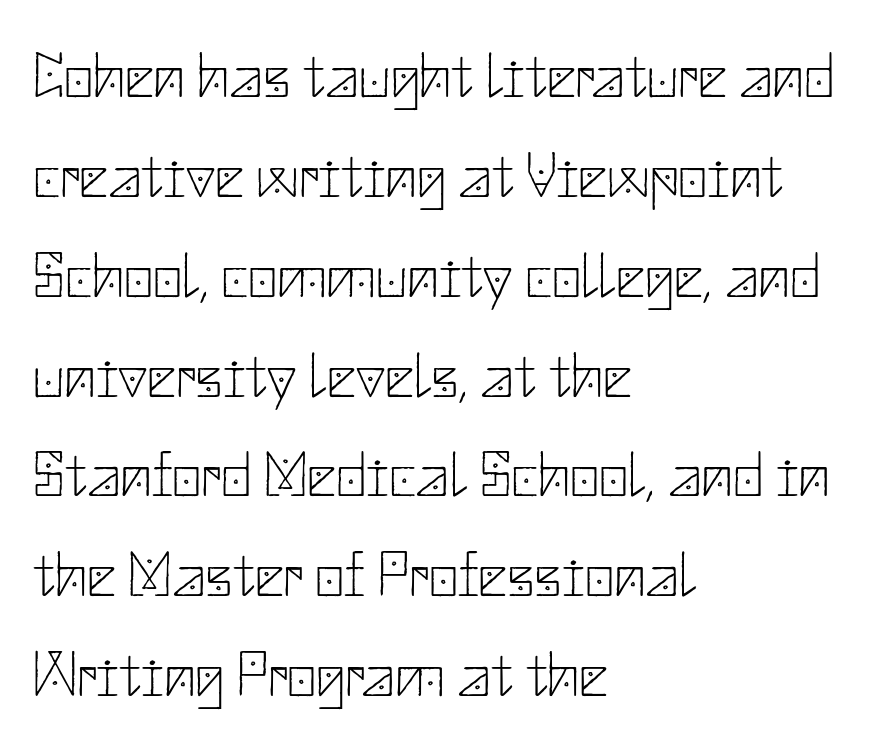
The image shows 64 px thin sans-serif type, upright; set left-aligned, normal line spacing (1.56x), normal letter spacing, not underlined; low stroke contrast and a small x-height.
